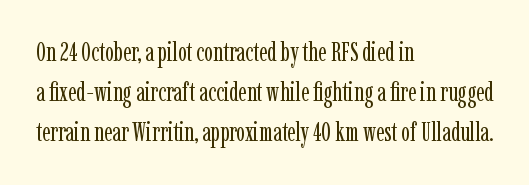
{"italic": "no", "bold": "no", "underline": "no", "align": "left", "line_spacing": "normal", "line_spacing_ratio": 1.54, "letter_spacing": "normal", "letter_spacing_em": 0.0, "glyph_px": 26}
